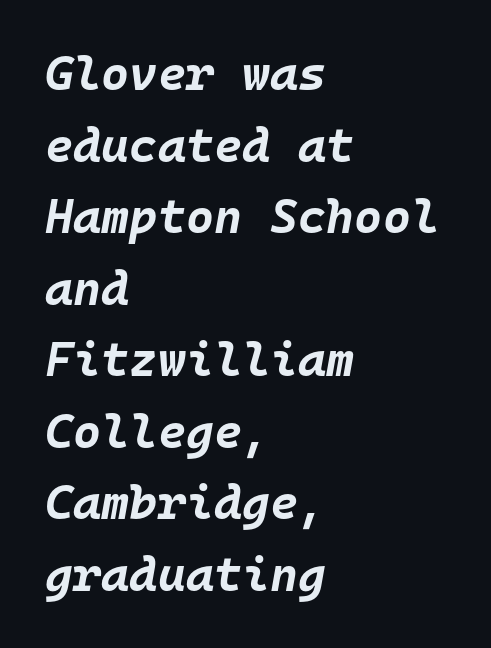
Q: Is the text bold? A: Yes.
Q: Is the text italic (slanted)? A: Yes, it leans right by about 10 degrees.
Q: Is the text underlined? A: No.
Q: How is the paragraph aligned? A: Left-aligned.
Q: Is the spacing between letters normal or unusually wide? A: Normal.
Q: Is the spacing between lines tight, normal or loose? A: Normal.
Q: Width (condensed, normal, or wide)? A: Normal.
Q: Stroke contrast? A: Low.
Q: x-height? A: Large.
Q: Monospaced? A: Yes.
